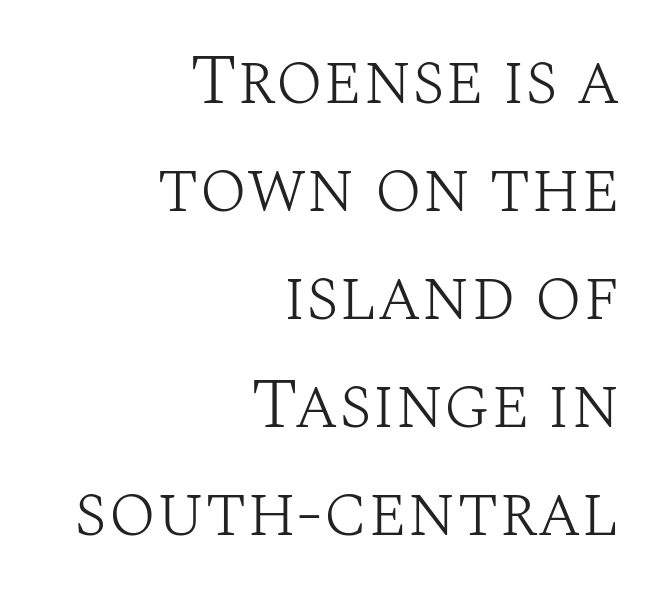
This rendering leaves character spacing at its baseline value. The rendering uses natural spacing where letterforms have individual widths. Underlining? Definitely not there. Alignment: flush right. A typesetter would mark this as roman, not italic.
